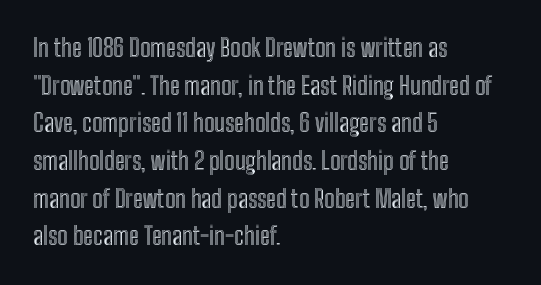
The image shows 24 px text type, upright; set left-aligned, normal line spacing (1.57x), normal letter spacing, not underlined.
